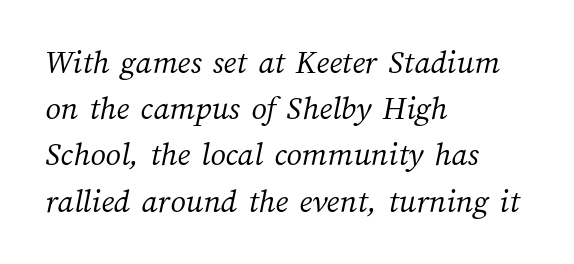
Q: Is the text bold? A: No.
Q: Is the text underlined? A: No.
Q: How is the paragraph aligned? A: Left-aligned.
Q: Is the spacing between letters normal or unusually wide? A: Normal.
Q: Is the spacing between lines tight, normal or loose? A: Normal.
Q: Width (condensed, normal, or wide)? A: Normal.
Q: Stroke contrast? A: Medium.
Q: x-height? A: Medium.
Q: Monospaced? A: No.
